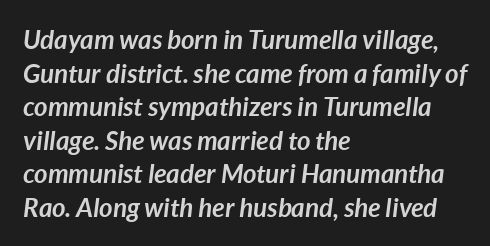
Students, observe: this is what conventionally led text looks like. Compared with typical body copy, the letter spacing here is the same. Nobody drew a line under any word here. A typesetter would mark this as italic. Heft: maximum for text — a bold. One-word summary of the alignment: left.
